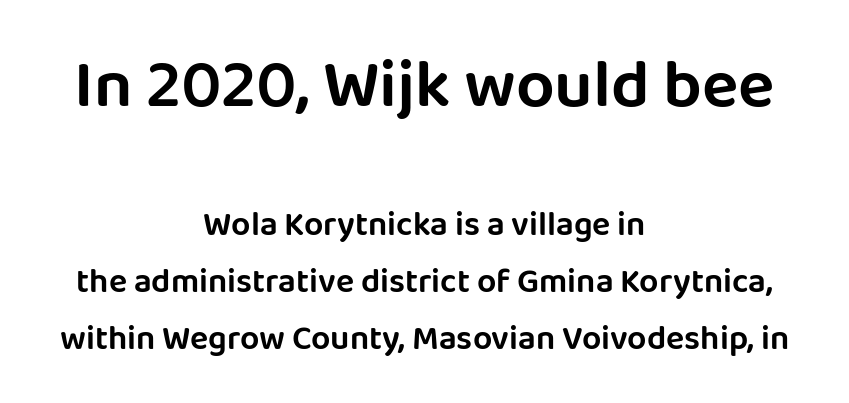
Q: Is the text italic (slanted)? A: No, it is upright.
Q: Is the typeface a serif or a sans-serif typeface? A: Sans-serif.
Q: Is the text underlined? A: No.
Q: How is the paragraph aligned? A: Centered.
Q: Is the spacing between letters normal or unusually wide? A: Normal.
Q: Is the spacing between lines tight, normal or loose? A: Normal.
Q: Which block of text is set in a larger size, the first (top) or the second (bottom)? A: The first (top) one.
Q: Width (condensed, normal, or wide)? A: Normal.
Q: Stroke contrast? A: Low.
Q: x-height? A: Large.
Q: Monospaced? A: No.
